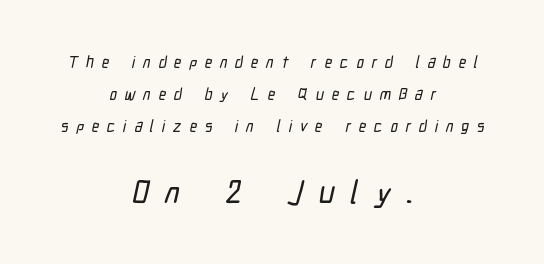
{"serif": "no", "width": "condensed", "stroke_contrast": "low", "x_height": "medium", "monospaced": "no", "underline": "no", "align": "center", "line_spacing": "loose", "line_spacing_ratio": 2.01, "letter_spacing": "wide", "letter_spacing_em": 0.49, "larger_block": "second", "size_ratio": 2.0, "glyph_px": 32}
